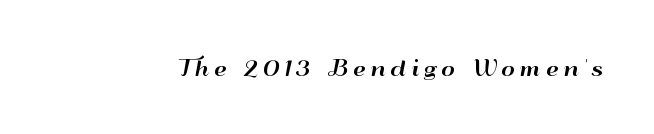
The image shows 21 px text type; set unusually wide letter spacing (+0.22 em), not underlined.
